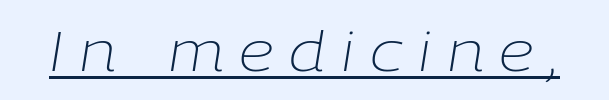
On a weight scale, this lands at 450 or below. The typography opts for an oblique posture over an upright one. This rendering features underlined lettering. Each letter keeps its own natural width here, so spacing adapts to shape.
